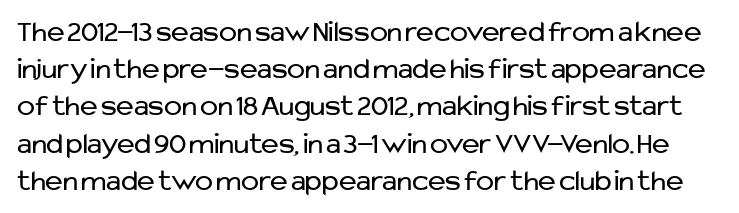
Q: Is the text bold? A: No.
Q: Is the text italic (slanted)? A: No, it is upright.
Q: Is the typeface a serif or a sans-serif typeface? A: Sans-serif.
Q: Is the text underlined? A: No.
Q: Is the spacing between letters normal or unusually wide? A: Normal.
Q: Width (condensed, normal, or wide)? A: Normal.
Q: Stroke contrast? A: Low.
Q: x-height? A: Medium.
Q: Monospaced? A: No.
